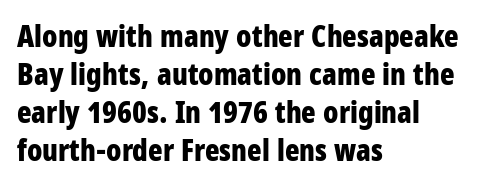
Q: Is the text bold? A: Yes.
Q: Is the text italic (slanted)? A: No, it is upright.
Q: Is the typeface a serif or a sans-serif typeface? A: Sans-serif.
Q: Is the text underlined? A: No.
Q: How is the paragraph aligned? A: Left-aligned.
Q: Is the spacing between letters normal or unusually wide? A: Normal.
Q: Is the spacing between lines tight, normal or loose? A: Normal.
Q: Width (condensed, normal, or wide)? A: Condensed.
Q: Stroke contrast? A: Low.
Q: x-height? A: Large.
Q: Monospaced? A: No.
